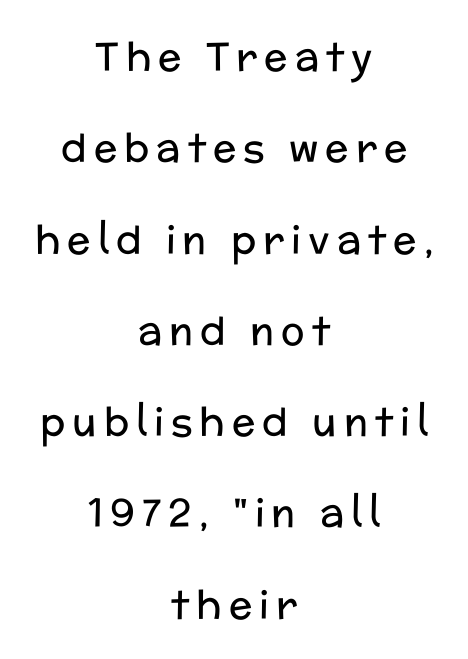
{"serif": "no", "italic": "no", "bold": "no", "weight": "regular", "width": "normal", "stroke_contrast": "low", "x_height": "medium", "monospaced": "no", "underline": "no", "align": "center", "line_spacing": "loose", "line_spacing_ratio": 2.34, "glyph_px": 39}
